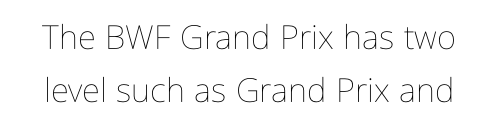
The face used here is proportionally spaced, like ordinary book or web type. The gaps between neighbouring characters are ordinary and unremarkable. The space beneath each line is pristine and unruled. Stems here are at most as thick as an everyday book face. This block has exactly the height ordinary leading produces. Vertical strokes here are truly vertical.
